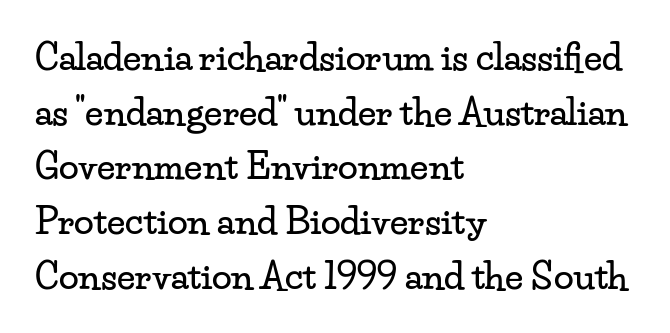
The image shows 36 px wide serif type, upright; set left-aligned, normal line spacing (1.52x), normal letter spacing, not underlined; low stroke contrast and a small x-height.
